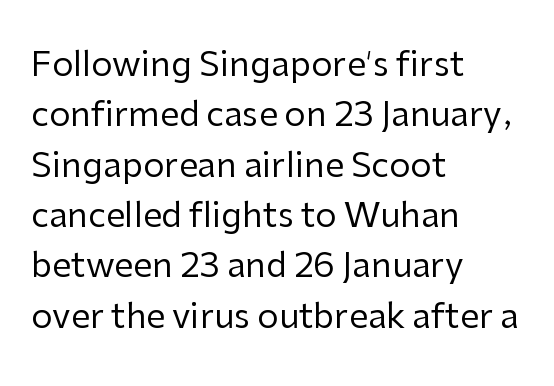
The image shows 34 px regular-weight sans-serif type, upright; set left-aligned, normal line spacing (1.48x), normal letter spacing, not underlined; low stroke contrast and a medium x-height.
